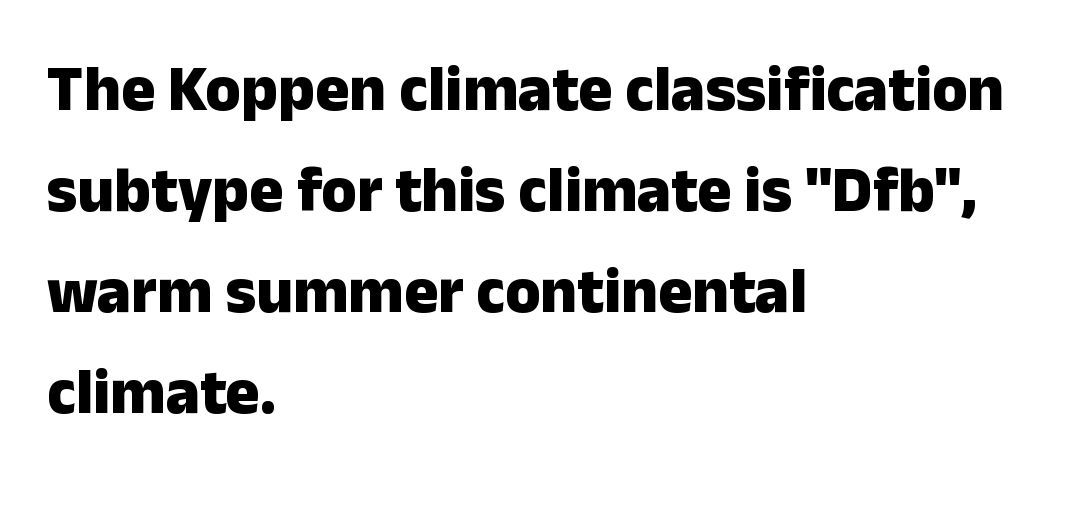
The image shows 64 px heavy sans-serif type, upright; set left-aligned, normal line spacing (1.58x), normal letter spacing, not underlined; low stroke contrast and a medium x-height.
